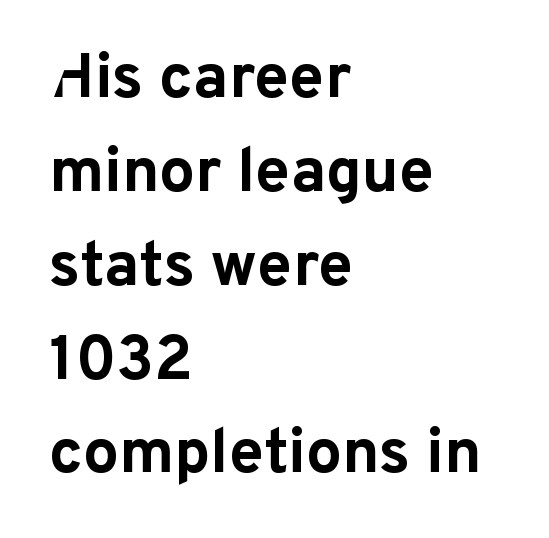
The image shows 63 px bold sans-serif type, upright; set left-aligned, normal line spacing (1.49x), normal letter spacing, not underlined; low stroke contrast and a medium x-height.
